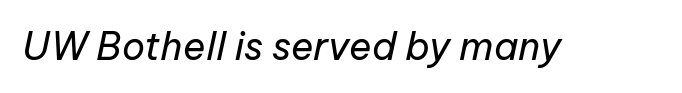
The image shows 38 px regular-weight type, italic (leaning right); set normal letter spacing, not underlined; low stroke contrast and a medium x-height.
